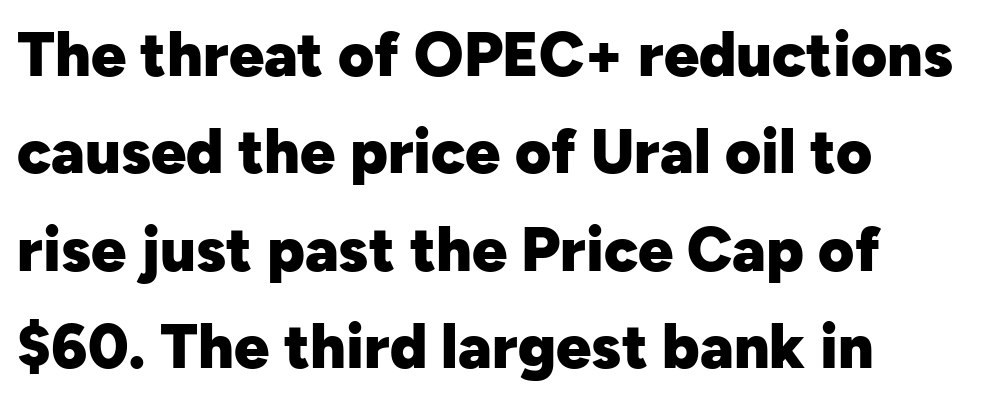
Q: Is the text bold? A: Yes.
Q: Is the text italic (slanted)? A: No, it is upright.
Q: Is the typeface a serif or a sans-serif typeface? A: Sans-serif.
Q: Is the text underlined? A: No.
Q: How is the paragraph aligned? A: Left-aligned.
Q: Is the spacing between letters normal or unusually wide? A: Normal.
Q: Is the spacing between lines tight, normal or loose? A: Normal.
Q: Width (condensed, normal, or wide)? A: Normal.
Q: Stroke contrast? A: Low.
Q: x-height? A: Medium.
Q: Monospaced? A: No.
